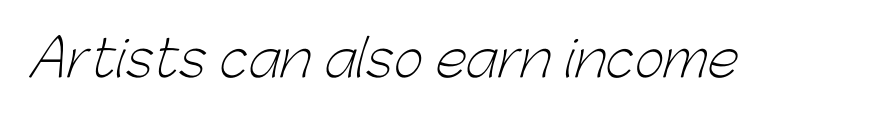
Glance below the letters and you will spot only blank space. The text was rendered using a sans face with plain stroke endings. These lines are rendered in a variable-pitch font. Weight: not bold — regular or lighter. Does extra space separate the letters? No, they use regular spacing.
